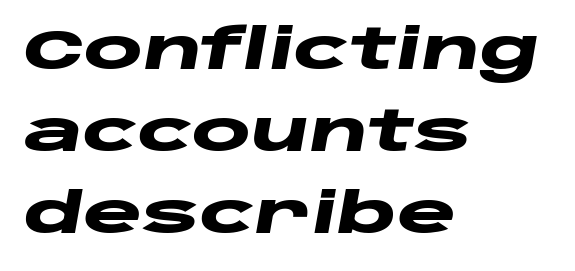
Is this a fixed-width face? No — the glyphs have proportional, varying widths. Line spacing here is normal. In terms of posture, this sample is oblique. Compared with an ordinary text face, these strokes are far heavier — a full bold.
